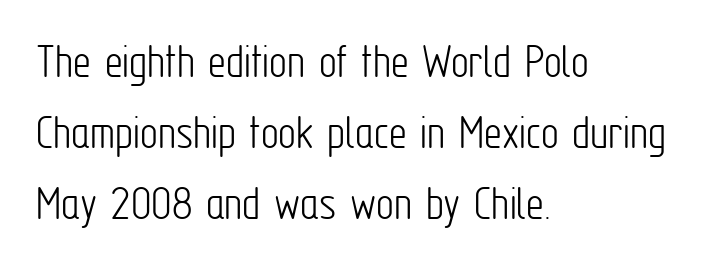
{"serif": "no", "italic": "no", "bold": "no", "weight": "light", "width": "condensed", "stroke_contrast": "low", "x_height": "medium", "monospaced": "no", "underline": "no", "align": "left", "line_spacing": "normal", "line_spacing_ratio": 1.42, "letter_spacing": "normal", "letter_spacing_em": 0.0, "glyph_px": 50}
